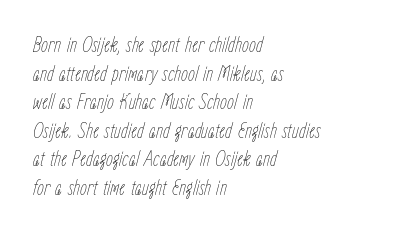
Q: Is the text bold? A: No.
Q: Is the text italic (slanted)? A: Yes, it leans right by about 15 degrees.
Q: Is the text underlined? A: No.
Q: How is the paragraph aligned? A: Left-aligned.
Q: Is the spacing between letters normal or unusually wide? A: Normal.
Q: Is the spacing between lines tight, normal or loose? A: Normal.
